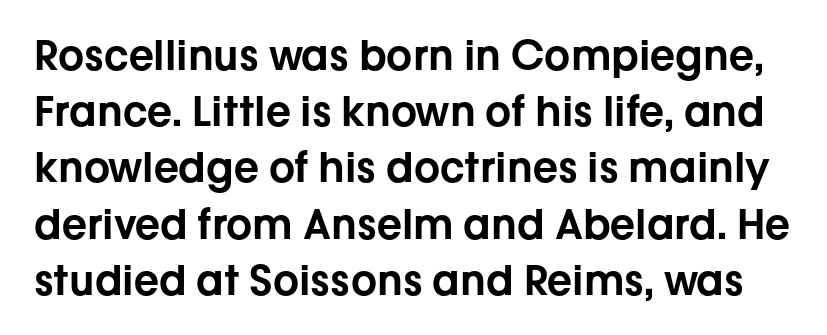
{"serif": "no", "italic": "no", "width": "normal", "stroke_contrast": "low", "x_height": "medium", "monospaced": "no", "underline": "no", "line_spacing": "normal", "line_spacing_ratio": 1.37, "letter_spacing": "normal", "letter_spacing_em": 0.0, "glyph_px": 41}
